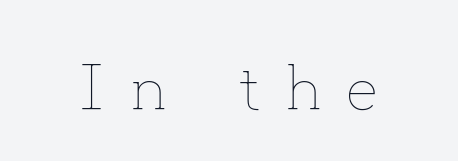
The image shows 66 px thin type, upright; set unusually wide letter spacing (+0.4 em), not underlined; low stroke contrast and a small x-height.
